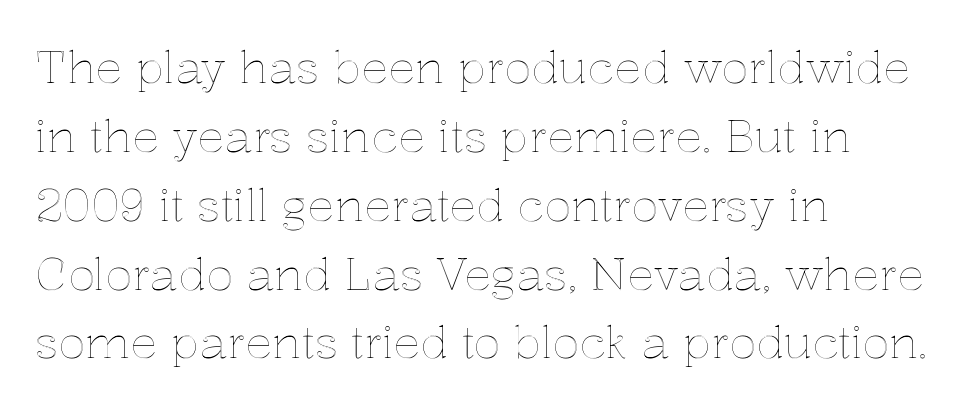
{"italic": "no", "width": "normal", "x_height": "medium", "monospaced": "no", "underline": "no", "align": "left", "line_spacing": "normal", "line_spacing_ratio": 1.53, "letter_spacing": "normal", "letter_spacing_em": 0.0, "glyph_px": 45}
